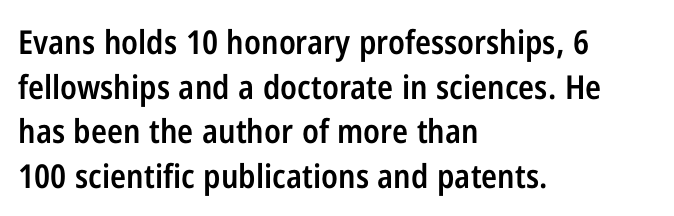
The image shows 33 px semibold, condensed sans-serif type, upright; set left-aligned, normal line spacing (1.35x), normal letter spacing, not underlined; low stroke contrast and a medium x-height.
